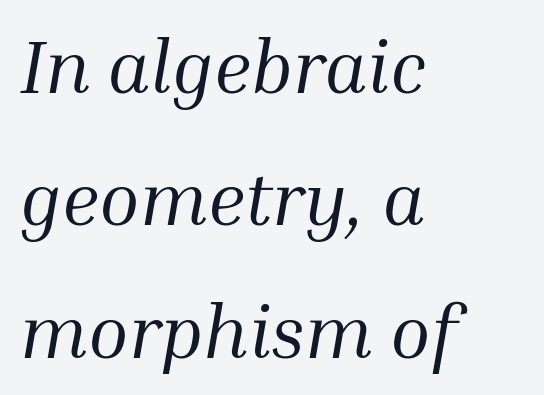
Q: Is the text bold? A: No.
Q: Is the text italic (slanted)? A: Yes, it leans right by about 10 degrees.
Q: Is the typeface a serif or a sans-serif typeface? A: Serif.
Q: Is the text underlined? A: No.
Q: How is the paragraph aligned? A: Left-aligned.
Q: Is the spacing between letters normal or unusually wide? A: Normal.
Q: Width (condensed, normal, or wide)? A: Normal.
Q: Stroke contrast? A: Medium.
Q: x-height? A: Medium.
Q: Monospaced? A: No.
